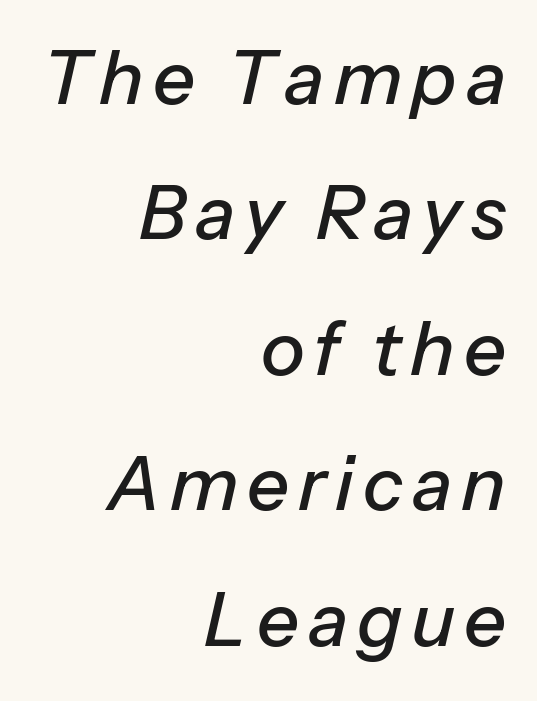
Q: Is the text italic (slanted)? A: Yes, it leans right by about 13 degrees.
Q: Is the text underlined? A: No.
Q: How is the paragraph aligned? A: Right-aligned.
Q: Width (condensed, normal, or wide)? A: Normal.
Q: Stroke contrast? A: Low.
Q: x-height? A: Medium.
Q: Monospaced? A: No.
